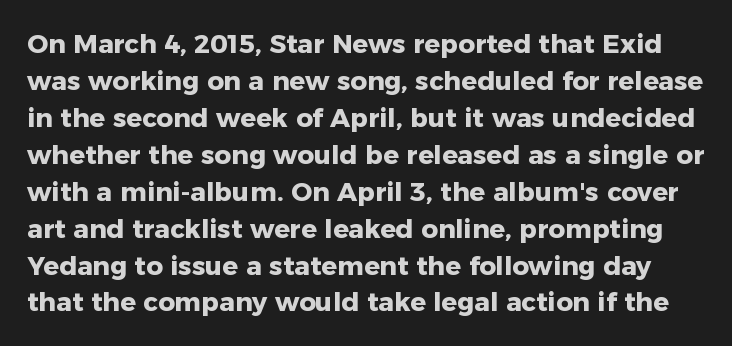
Q: Is the text bold? A: Yes.
Q: Is the text italic (slanted)? A: No, it is upright.
Q: Is the text underlined? A: No.
Q: Is the spacing between letters normal or unusually wide? A: Normal.
Q: Is the spacing between lines tight, normal or loose? A: Normal.
